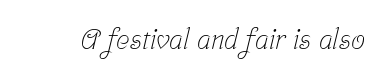
Q: Is the text bold? A: No.
Q: Is the typeface a serif or a sans-serif typeface? A: Serif.
Q: Is the text underlined? A: No.
Q: Is the spacing between letters normal or unusually wide? A: Normal.
Q: Width (condensed, normal, or wide)? A: Condensed.
Q: Stroke contrast? A: Low.
Q: x-height? A: Medium.
Q: Monospaced? A: No.
